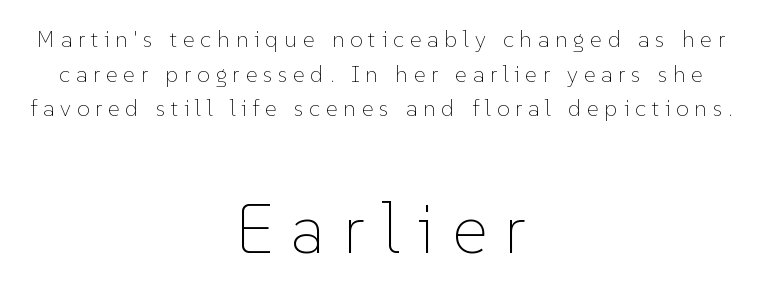
{"italic": "no", "bold": "no", "weight": "thin", "width": "normal", "stroke_contrast": "low", "x_height": "medium", "monospaced": "no", "underline": "no", "align": "center", "line_spacing": "normal", "line_spacing_ratio": 1.51, "letter_spacing": "wide", "letter_spacing_em": 0.25, "larger_block": "second", "size_ratio": 3.04, "glyph_px": 70}
